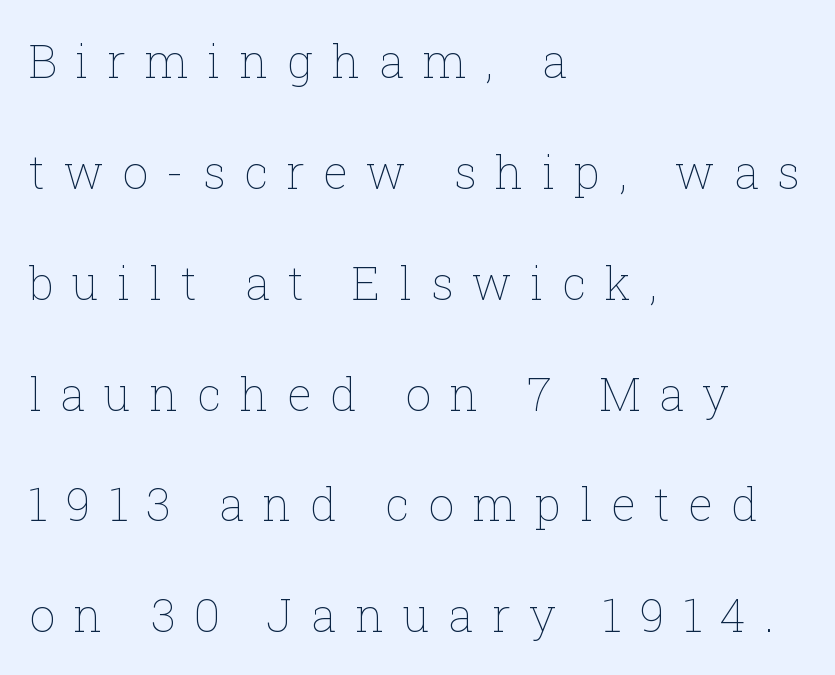
The space between consecutive lines is lavish. Horizontally, the lines are justified to the leading edge only. Spacing between characters has been opened up far beyond the box default. Spacing verdict: proportional, widths tailored to each character. Posture: vertical.
